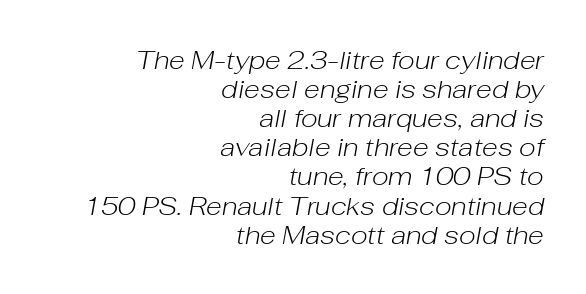
These lines huddle together more closely than default settings would place them. Stems and bowls with no extra thickness — not bold. The space directly below the letters is spotless. Observe the lean: these are italic letterforms. Line ends are locked; line starts wander. Compared with typical body copy, the letter spacing here is the same.
